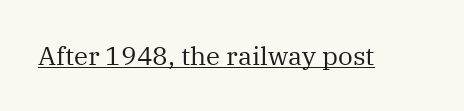
The image shows 26 px text type, upright; set normal letter spacing, underlined.
